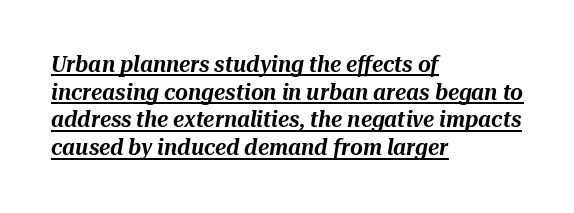
{"italic": "yes", "lean": "right", "slant_degrees": 10, "underline": "yes", "align": "left", "line_spacing": "normal", "line_spacing_ratio": 1.26, "letter_spacing": "normal", "letter_spacing_em": 0.0, "glyph_px": 22}
